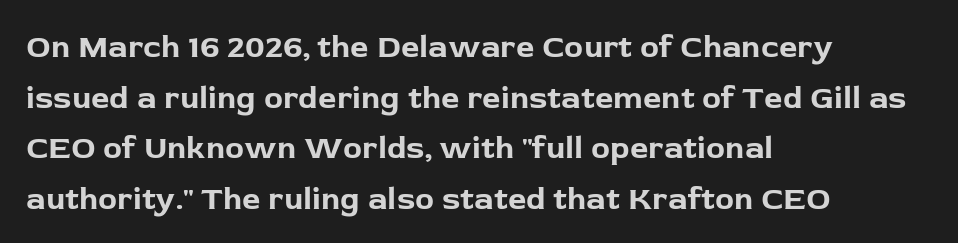
Notice how thick the strokes are: this is what a full bold looks like. The typeface chosen for these lines omits serifs. This sample has the flowing, uneven cadence of proportional lettering. The lines in this sample share a left origin and differ only in where they stop. These lines keep a tight, regular rhythm from letter to letter.
